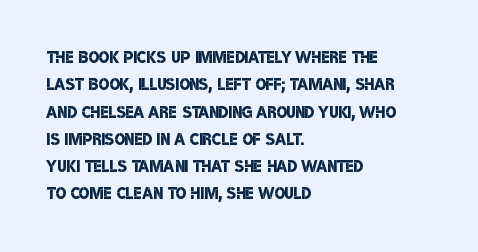
Q: Is the text bold? A: Semi-bold.
Q: Is the text underlined? A: No.
Q: How is the paragraph aligned? A: Left-aligned.
Q: Is the spacing between letters normal or unusually wide? A: Normal.
